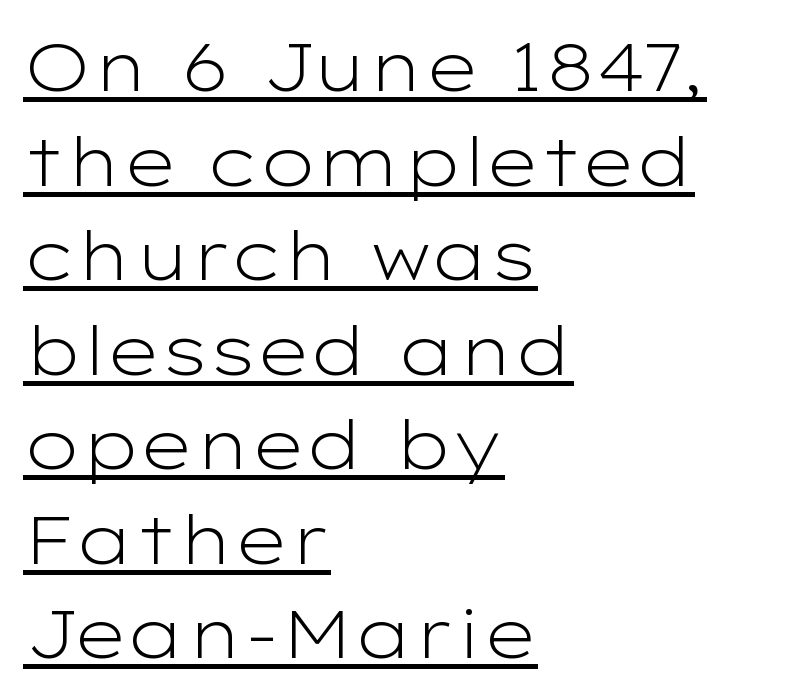
{"serif": "no", "italic": "no", "bold": "no", "weight": "light", "width": "wide", "stroke_contrast": "low", "x_height": "medium", "monospaced": "no", "underline": "yes", "align": "left", "line_spacing": "normal", "line_spacing_ratio": 1.39, "letter_spacing": "normal", "letter_spacing_em": 0.0, "glyph_px": 68}
